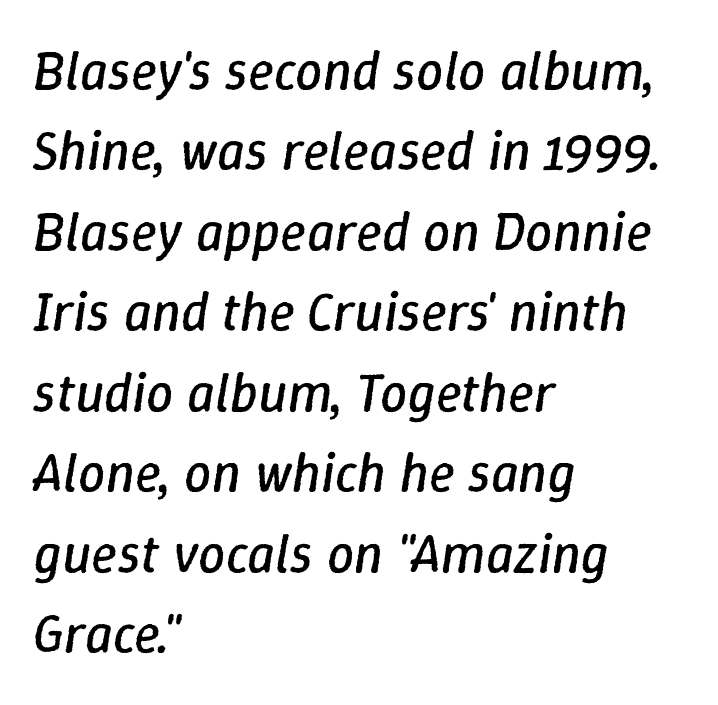
Glance below the letters and you will spot only blank space. The specimen reads as italic at a glance. The type is set solid horizontally, with unmodified tracking. This sample is left-justified, so line endings fall wherever the words run out. Here the designer chose a conventional face with non-uniform glyph widths.
